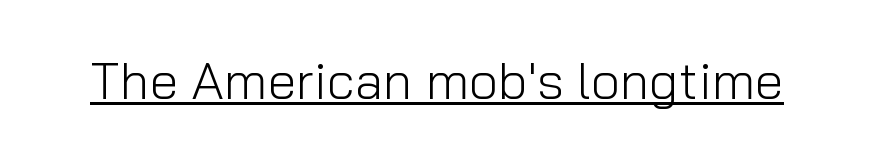
Q: Is the text bold? A: No.
Q: Is the text italic (slanted)? A: No, it is upright.
Q: Is the typeface a serif or a sans-serif typeface? A: Sans-serif.
Q: Is the text underlined? A: Yes.
Q: Is the spacing between letters normal or unusually wide? A: Normal.
Q: Width (condensed, normal, or wide)? A: Normal.
Q: Stroke contrast? A: Low.
Q: x-height? A: Medium.
Q: Monospaced? A: No.
